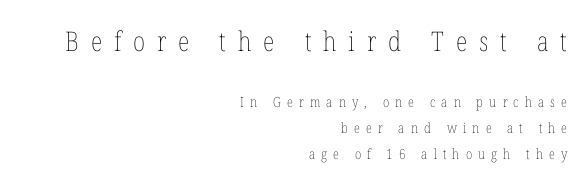
{"italic": "no", "bold": "no", "underline": "no", "align": "right", "line_spacing_ratio": 1.86, "letter_spacing": "wide", "letter_spacing_em": 0.44, "larger_block": "first", "size_ratio": 1.93, "glyph_px": 27}
